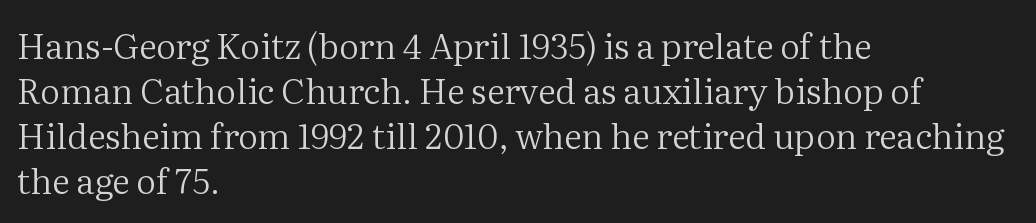
Q: Is the text bold? A: No.
Q: Is the text italic (slanted)? A: No, it is upright.
Q: Is the typeface a serif or a sans-serif typeface? A: Serif.
Q: Is the text underlined? A: No.
Q: How is the paragraph aligned? A: Left-aligned.
Q: Is the spacing between letters normal or unusually wide? A: Normal.
Q: Is the spacing between lines tight, normal or loose? A: Normal.
Q: Width (condensed, normal, or wide)? A: Normal.
Q: Stroke contrast? A: Medium.
Q: x-height? A: Medium.
Q: Monospaced? A: No.
